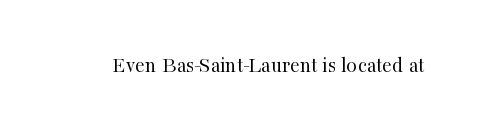
The image shows 22 px text type, upright; set normal letter spacing, not underlined.
